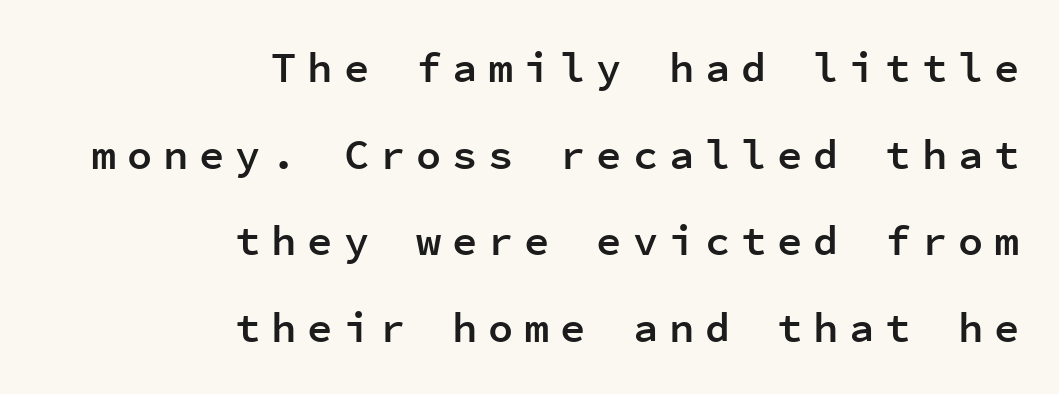
Q: Is the text bold? A: Semi-bold.
Q: Is the text italic (slanted)? A: No, it is upright.
Q: Is the typeface a serif or a sans-serif typeface? A: Sans-serif.
Q: Is the text underlined? A: No.
Q: How is the paragraph aligned? A: Right-aligned.
Q: Is the spacing between letters normal or unusually wide? A: Unusually wide.
Q: Is the spacing between lines tight, normal or loose? A: Loose.
Q: Width (condensed, normal, or wide)? A: Normal.
Q: Stroke contrast? A: Low.
Q: x-height? A: Medium.
Q: Monospaced? A: Yes.
